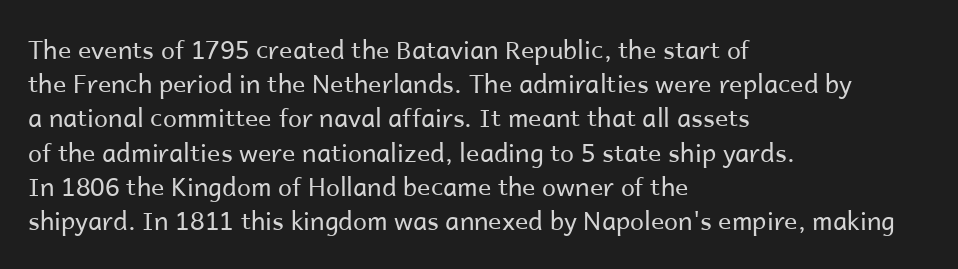
Q: Is the text bold? A: No.
Q: Is the text italic (slanted)? A: No, it is upright.
Q: Is the text underlined? A: No.
Q: How is the paragraph aligned? A: Left-aligned.
Q: Is the spacing between letters normal or unusually wide? A: Normal.
Q: Is the spacing between lines tight, normal or loose? A: Normal.
